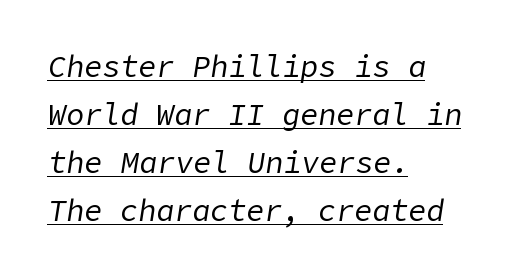
You can see a thin bar hugging the bottom of the glyphs. The font's italic variant was chosen for this text. Caption: multi-line text, flush left, ragged right. Is the stroke heavy? The answer is a plain regular-or-lighter.
